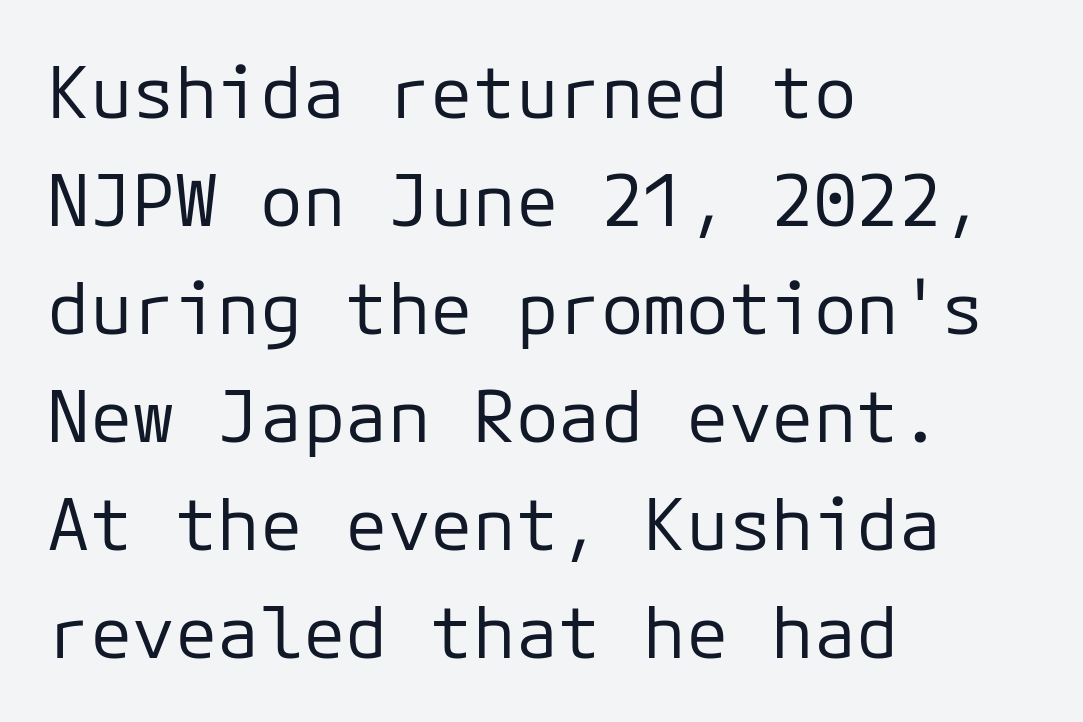
Q: Is the text bold? A: No.
Q: Is the text italic (slanted)? A: No, it is upright.
Q: Is the typeface a serif or a sans-serif typeface? A: Sans-serif.
Q: Is the text underlined? A: No.
Q: How is the paragraph aligned? A: Left-aligned.
Q: Is the spacing between letters normal or unusually wide? A: Normal.
Q: Is the spacing between lines tight, normal or loose? A: Normal.
Q: Width (condensed, normal, or wide)? A: Normal.
Q: Stroke contrast? A: Low.
Q: x-height? A: Medium.
